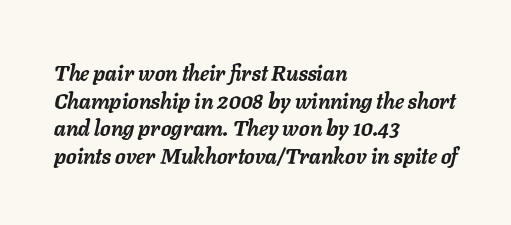
The image shows 21 px bold type, italic (leaning right); set left-aligned, normal line spacing (1.31x), normal letter spacing, not underlined.
